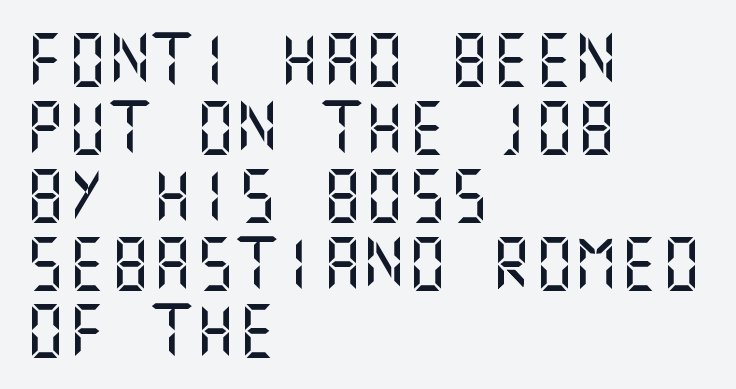
Q: Is the text italic (slanted)? A: No, it is upright.
Q: Is the typeface a serif or a sans-serif typeface? A: Sans-serif.
Q: Is the text underlined? A: No.
Q: How is the paragraph aligned? A: Left-aligned.
Q: Is the spacing between letters normal or unusually wide? A: Normal.
Q: Is the spacing between lines tight, normal or loose? A: Normal.
Q: Width (condensed, normal, or wide)? A: Normal.
Q: Stroke contrast? A: Medium.
Q: x-height? A: Large.
